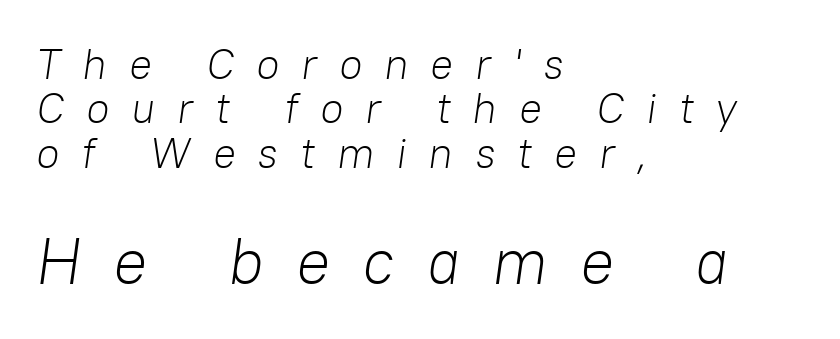
{"italic": "yes", "lean": "right", "slant_degrees": 8, "bold": "no", "weight": "light", "width": "normal", "stroke_contrast": "low", "x_height": "medium", "monospaced": "no", "underline": "no", "align": "left", "line_spacing": "tight", "line_spacing_ratio": 1.03, "letter_spacing": "wide", "letter_spacing_em": 0.5, "larger_block": "second", "size_ratio": 1.49, "glyph_px": 64}
